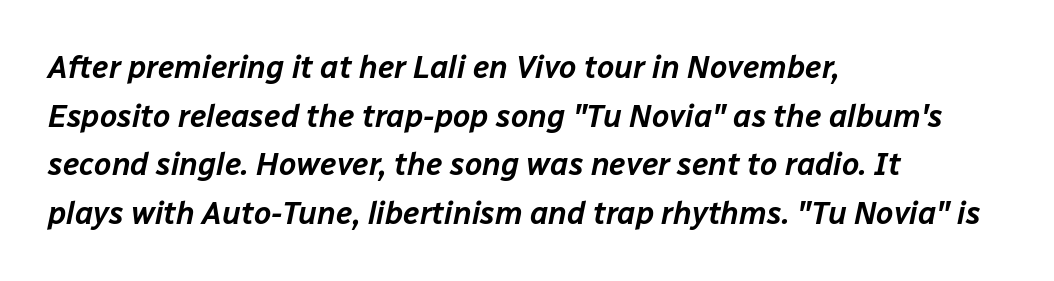
Q: Is the text italic (slanted)? A: Yes, it leans right by about 12 degrees.
Q: Is the text underlined? A: No.
Q: How is the paragraph aligned? A: Left-aligned.
Q: Is the spacing between letters normal or unusually wide? A: Normal.
Q: Is the spacing between lines tight, normal or loose? A: Normal.
Q: Width (condensed, normal, or wide)? A: Normal.
Q: Stroke contrast? A: Low.
Q: x-height? A: Medium.
Q: Monospaced? A: No.
